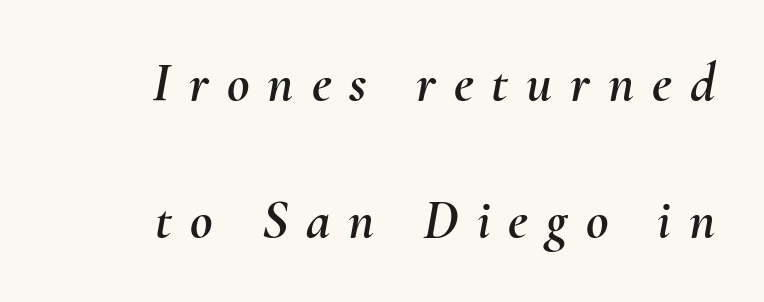
The image shows 55 px text type, italic (leaning right); set right-aligned, loose line spacing (2.49x), unusually wide letter spacing (+0.33 em), not underlined; medium stroke contrast and a small x-height.
